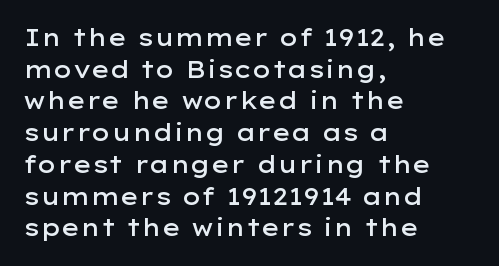
How would I describe the line gaps? Plain and ordinary. A fair bit of extra ink — the face is semibold, not bold. Check the space under the baseline: it is left empty. Style check: upright.
